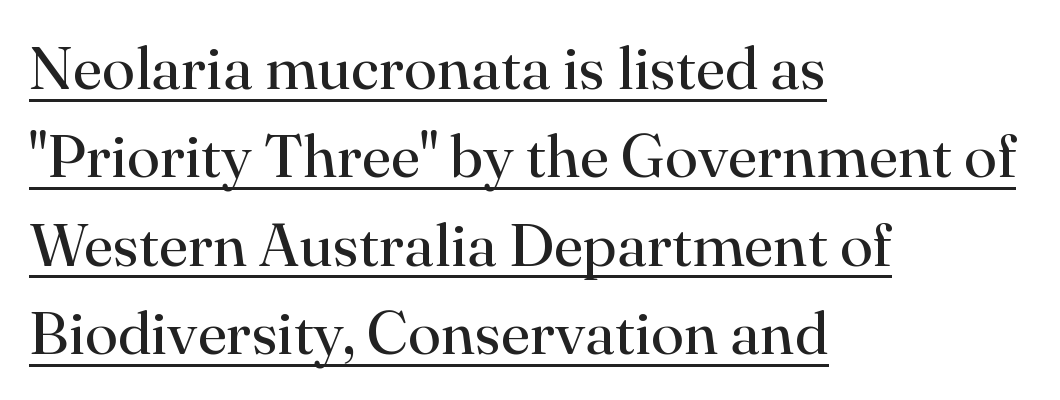
The image shows 61 px regular-weight serif type, upright; set left-aligned, normal line spacing (1.45x), normal letter spacing, underlined; high stroke contrast and a small x-height.
